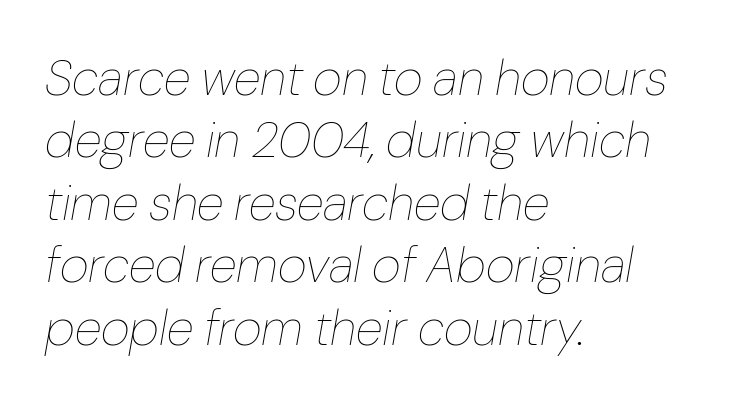
Q: Is the text bold? A: No.
Q: Is the text italic (slanted)? A: Yes, it leans right by about 10 degrees.
Q: Is the text underlined? A: No.
Q: How is the paragraph aligned? A: Left-aligned.
Q: Is the spacing between letters normal or unusually wide? A: Normal.
Q: Is the spacing between lines tight, normal or loose? A: Normal.
Q: Width (condensed, normal, or wide)? A: Normal.
Q: Stroke contrast? A: Low.
Q: x-height? A: Medium.
Q: Monospaced? A: No.
